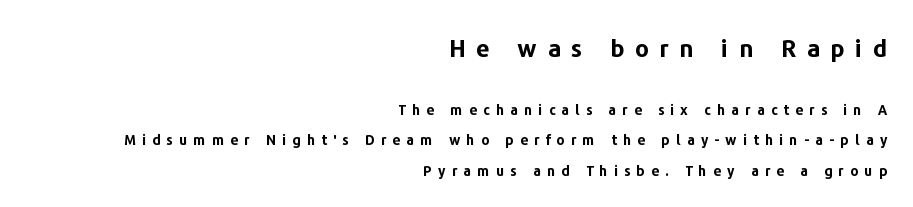
{"italic": "no", "bold": "yes", "underline": "no", "align": "right", "line_spacing": "loose", "line_spacing_ratio": 2.16, "letter_spacing": "wide", "letter_spacing_em": 0.44, "larger_block": "first", "size_ratio": 1.71, "glyph_px": 24}
